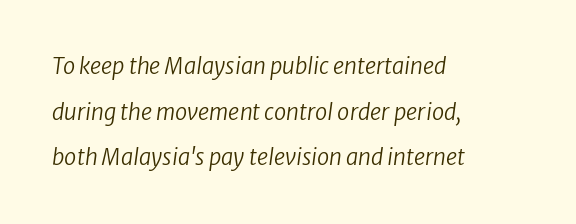
{"bold": "no", "underline": "no", "align": "left", "line_spacing": "loose", "line_spacing_ratio": 2.07, "letter_spacing": "normal", "letter_spacing_em": 0.0, "glyph_px": 22}
